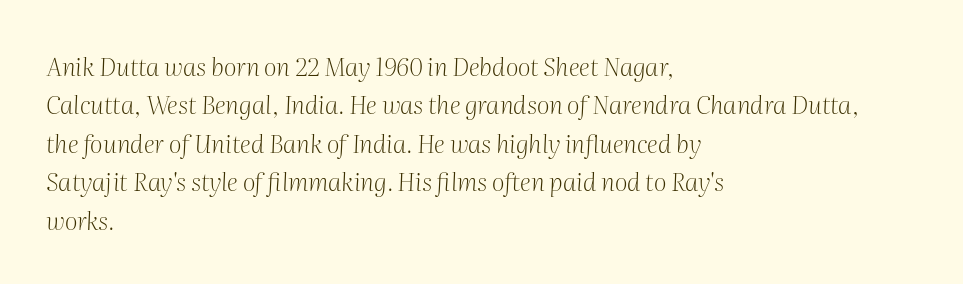
The image shows 25 px text type, italic (leaning right); set left-aligned, normal line spacing (1.54x), normal letter spacing, not underlined.
